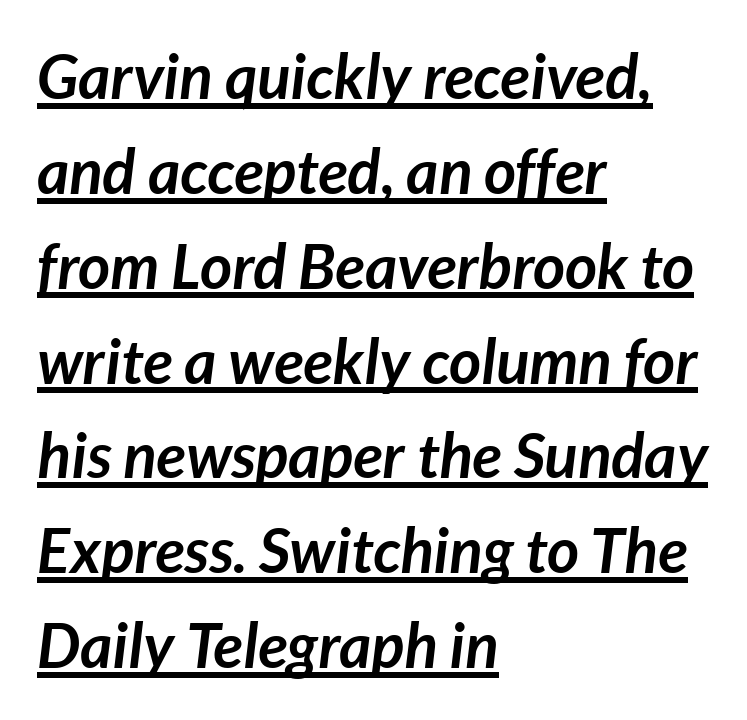
{"italic": "yes", "lean": "right", "slant_degrees": 7, "bold": "yes", "weight": "semibold", "width": "normal", "stroke_contrast": "low", "x_height": "medium", "monospaced": "no", "underline": "yes", "align": "left", "line_spacing": "normal", "line_spacing_ratio": 1.53, "letter_spacing": "normal", "letter_spacing_em": 0.0, "glyph_px": 62}
